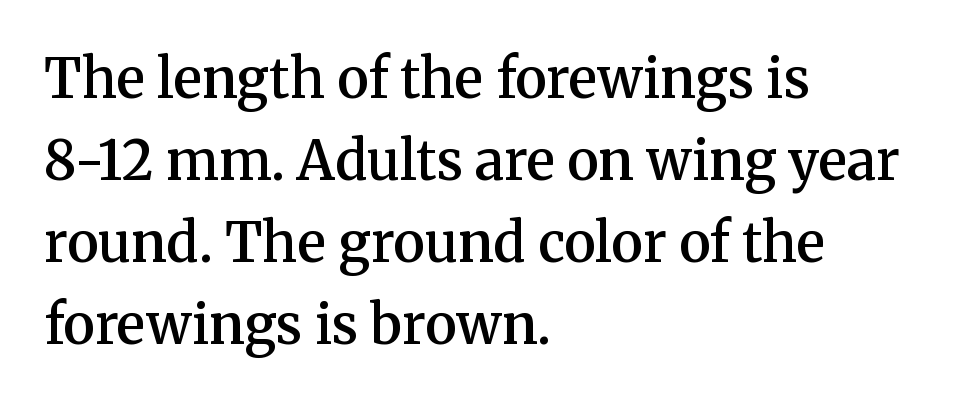
Spacing verdict: proportional, widths tailored to each character. Stroke thickness is moderately raised; the sample reads as semibold. A student would call this left alignment; a typographer would say flush left, rag right. Style check: upright.
